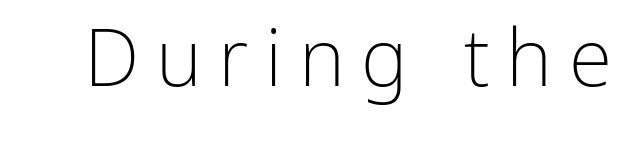
{"serif": "no", "italic": "no", "bold": "no", "weight": "light", "width": "normal", "stroke_contrast": "low", "x_height": "medium", "monospaced": "no", "underline": "no", "letter_spacing": "wide", "letter_spacing_em": 0.21, "glyph_px": 79}
